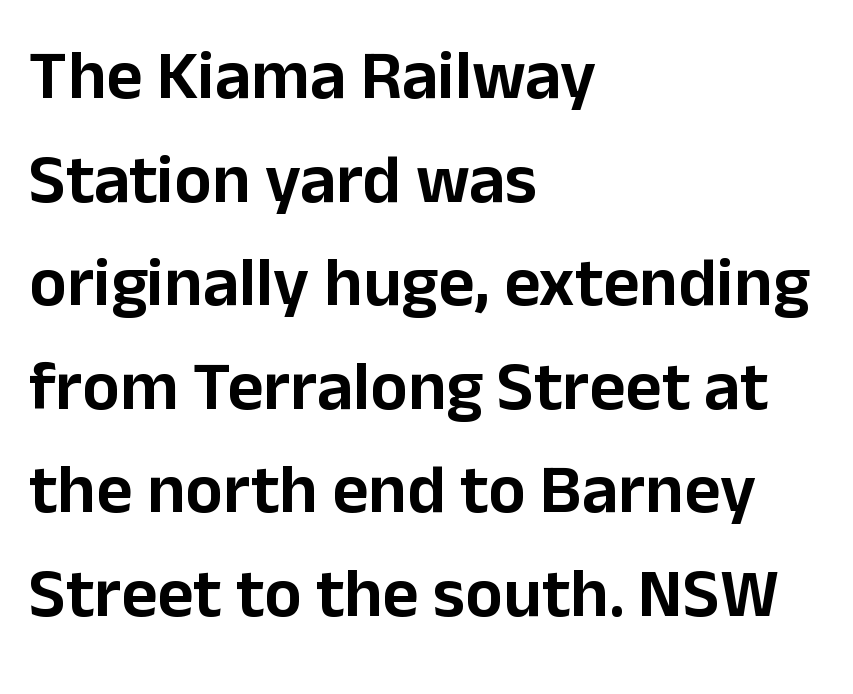
The image shows 70 px sans-serif type, upright; set left-aligned, normal line spacing (1.48x), normal letter spacing, not underlined; low stroke contrast and a medium x-height.
